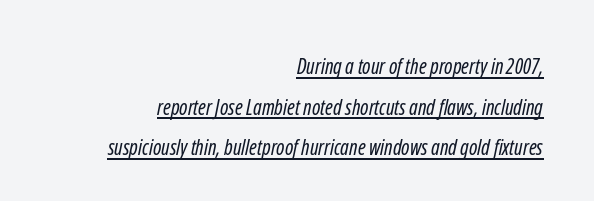
How would I describe the line gaps? Wide and relaxed. Teacher's note: observe the even right margin — that is flush-right alignment. The string is rendered with underlining switched on. Standard letterfit; no display-style spreading of the glyphs.
